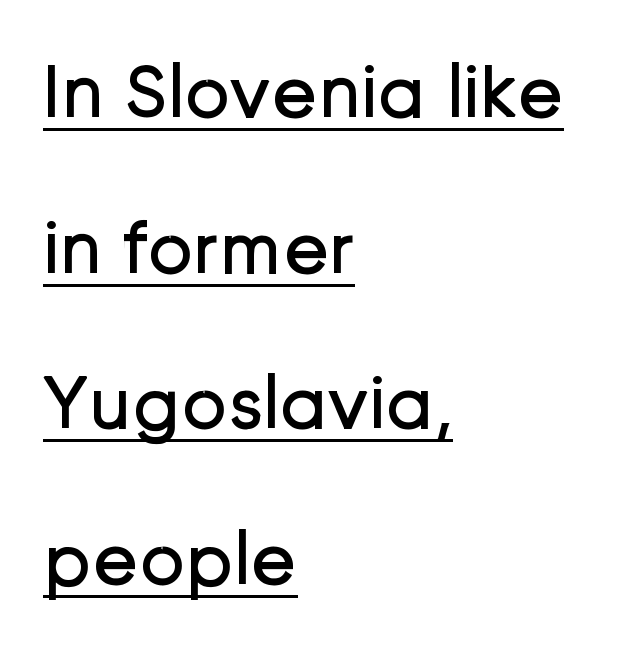
Q: Is the text bold? A: No.
Q: Is the text italic (slanted)? A: No, it is upright.
Q: Is the typeface a serif or a sans-serif typeface? A: Sans-serif.
Q: Is the text underlined? A: Yes.
Q: How is the paragraph aligned? A: Left-aligned.
Q: Is the spacing between letters normal or unusually wide? A: Normal.
Q: Is the spacing between lines tight, normal or loose? A: Loose.
Q: Width (condensed, normal, or wide)? A: Normal.
Q: Stroke contrast? A: Low.
Q: x-height? A: Medium.
Q: Monospaced? A: No.
